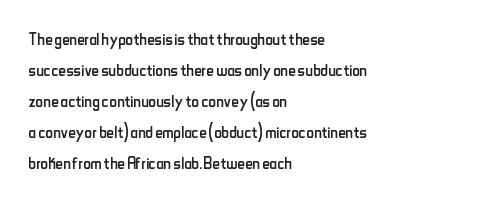
The image shows 21 px text type, upright; set left-aligned, normal line spacing (1.48x), normal letter spacing, not underlined.
